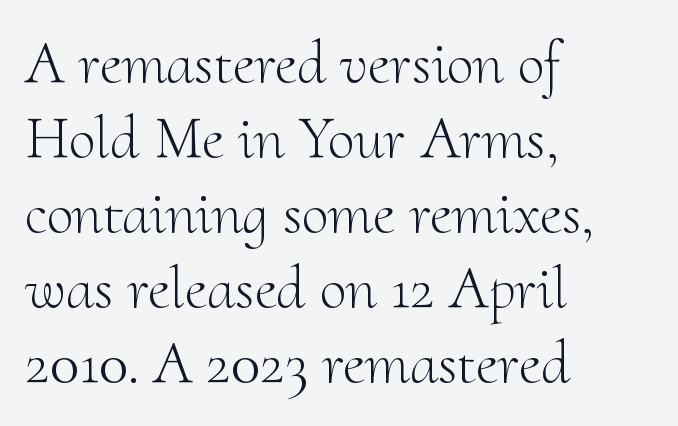
Here the designer chose a conventional face with non-uniform glyph widths. One-word summary of the alignment: left. This rendering features lettering with no underline. Inter-character spacing is left at the font's built-in metrics. Serifs: yes, visible at the terminals of the letterforms. Unbolded letterforms with no extra heft.
